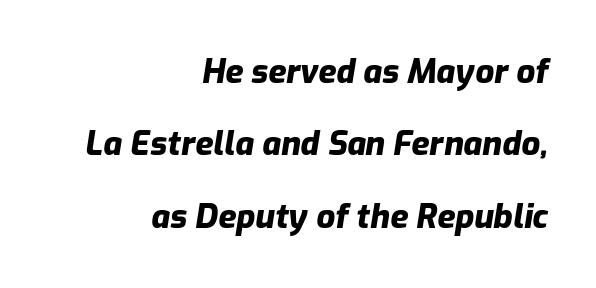
Default kerning and tracking; the words read as compact shapes. Glance below the letters and you will spot only blank space. The lettering tilts uniformly, giving the passage an italic look. Caption: bold face, heavy strokes. A typesetter would call this proportional, since set widths differ per character. The space between consecutive lines is lavish.
